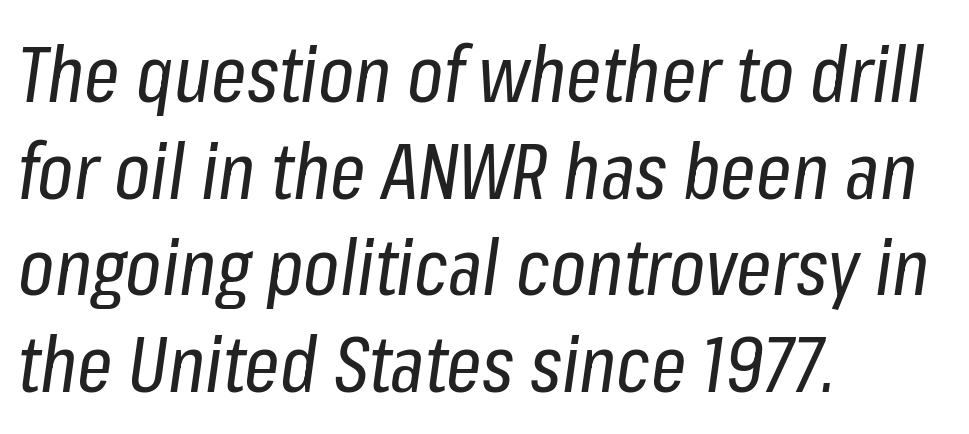
Q: Is the text bold? A: No.
Q: Is the text italic (slanted)? A: Yes, it leans right by about 8 degrees.
Q: Is the text underlined? A: No.
Q: How is the paragraph aligned? A: Left-aligned.
Q: Is the spacing between letters normal or unusually wide? A: Normal.
Q: Width (condensed, normal, or wide)? A: Condensed.
Q: Stroke contrast? A: Low.
Q: x-height? A: Medium.
Q: Monospaced? A: No.
